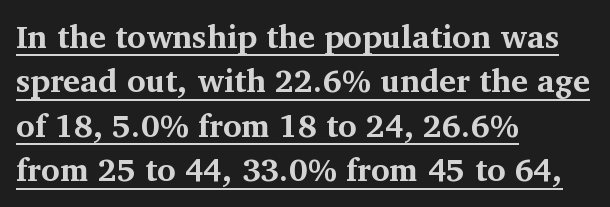
{"serif": "yes", "italic": "no", "bold": "yes", "weight": "bold", "width": "normal", "stroke_contrast": "medium", "x_height": "medium", "monospaced": "no", "underline": "yes", "align": "left", "line_spacing": "normal", "line_spacing_ratio": 1.39, "letter_spacing": "normal", "letter_spacing_em": 0.0, "glyph_px": 32}
